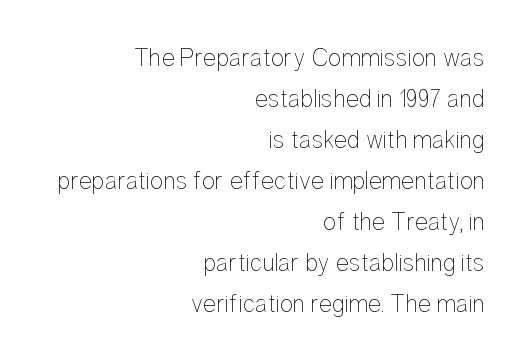
Q: Is the text bold? A: No.
Q: Is the text italic (slanted)? A: No, it is upright.
Q: Is the text underlined? A: No.
Q: How is the paragraph aligned? A: Right-aligned.
Q: Is the spacing between letters normal or unusually wide? A: Normal.
Q: Is the spacing between lines tight, normal or loose? A: Normal.
